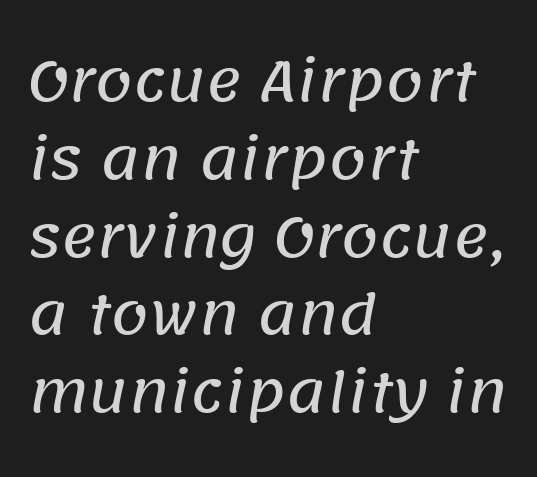
{"serif": "no", "width": "normal", "stroke_contrast": "low", "x_height": "large", "monospaced": "no", "underline": "no", "align": "left", "line_spacing": "normal", "line_spacing_ratio": 1.44, "letter_spacing": "normal", "letter_spacing_em": 0.0, "glyph_px": 54}
